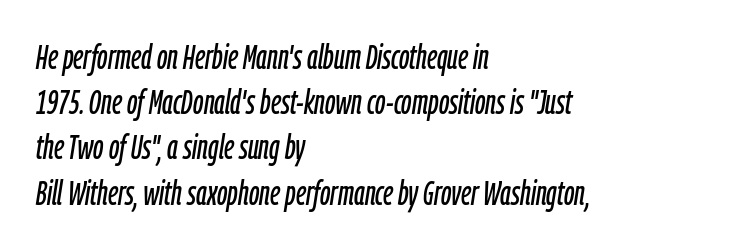
Note the varied advance widths — an 'i' is clearly narrower than an 'm'. Is the block centered? No — it sits flush against the left margin. Nothing unusual about the tracking: characters are spaced as the font intends. Underlining? Definitely not there. Every character sits at an angle, as italics do.
